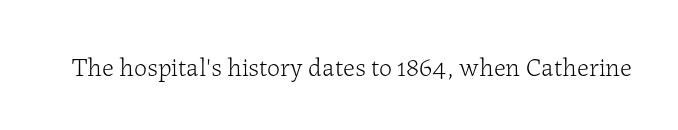
Q: Is the text bold? A: No.
Q: Is the text italic (slanted)? A: No, it is upright.
Q: Is the text underlined? A: No.
Q: Is the spacing between letters normal or unusually wide? A: Normal.
